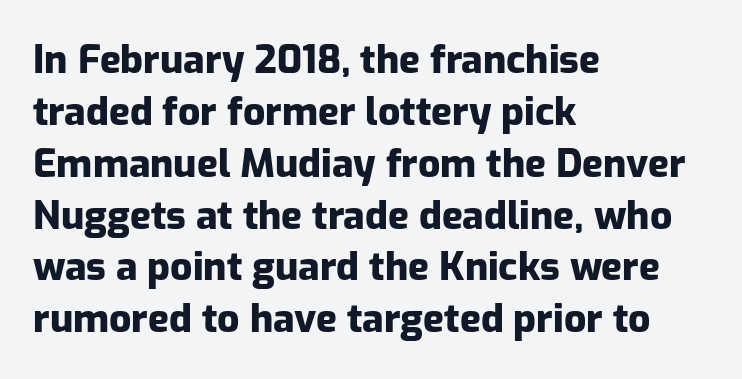
The image shows 39 px heavy sans-serif type, upright; set left-aligned, normal line spacing (1.33x), normal letter spacing, not underlined; low stroke contrast and a medium x-height.
